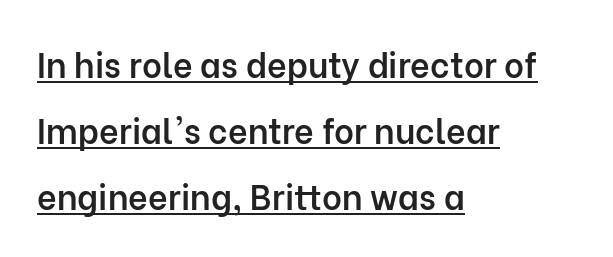
Q: Is the text bold? A: Semi-bold.
Q: Is the text italic (slanted)? A: No, it is upright.
Q: Is the typeface a serif or a sans-serif typeface? A: Sans-serif.
Q: Is the text underlined? A: Yes.
Q: How is the paragraph aligned? A: Left-aligned.
Q: Is the spacing between letters normal or unusually wide? A: Normal.
Q: Is the spacing between lines tight, normal or loose? A: Loose.
Q: Width (condensed, normal, or wide)? A: Normal.
Q: Stroke contrast? A: Low.
Q: x-height? A: Medium.
Q: Monospaced? A: No.
